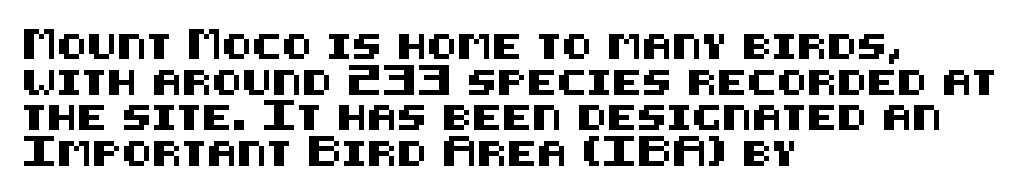
Glyph-to-glyph distance matches everyday printed text. The baseline area is clear. These lines are set flush left with a ragged right edge. Designer's note — italics off, roman on. The rendering uses a moderate line-height, typical for paragraphs.
